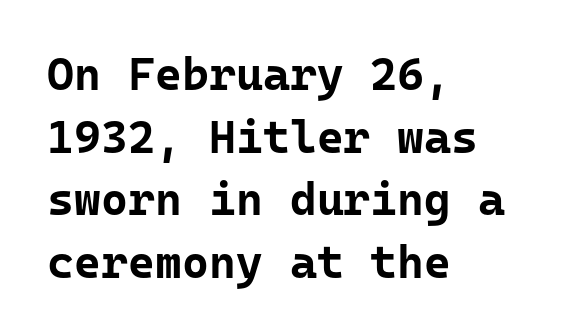
Note the uniform advance width — an 'i' takes as much space as an 'm'. A bare baseline throughout the passage. Serif or sans? Sans — the stroke terminals are bare. Designer's note — italics off, roman on.
